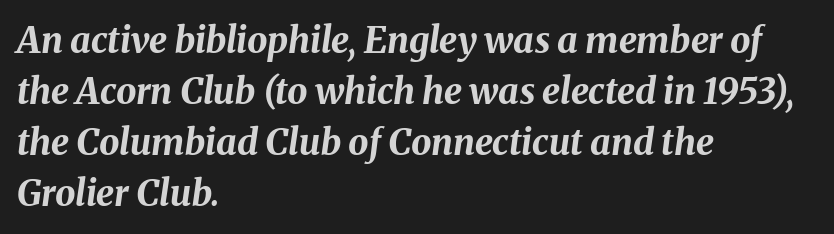
The image shows 36 px bold type, italic (leaning right); set left-aligned, normal line spacing (1.42x), normal letter spacing, not underlined; medium stroke contrast and a medium x-height.
